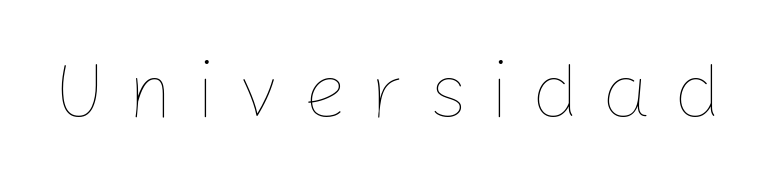
Any mark beneath the type? The region is blank. Caption: face not bold, strokes unweighted. Designer's note — italics off, roman on. Looks like regular typesetting: each glyph gets only the width it needs. Display-style spreading of the glyphs; the letterfit is very open.
